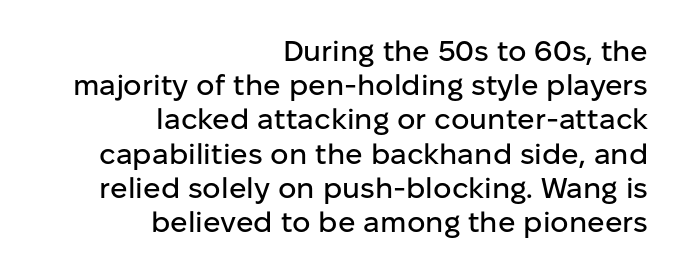
{"serif": "no", "italic": "no", "width": "normal", "stroke_contrast": "low", "x_height": "medium", "monospaced": "no", "underline": "no", "align": "right", "line_spacing_ratio": 1.18, "letter_spacing": "normal", "letter_spacing_em": 0.0, "glyph_px": 29}
